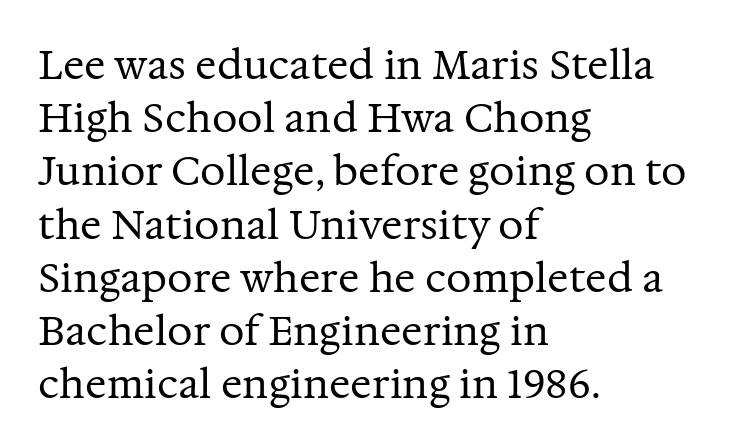
The image shows 40 px regular-weight serif type, upright; set left-aligned, normal line spacing (1.33x), normal letter spacing, not underlined; medium stroke contrast and a medium x-height.
